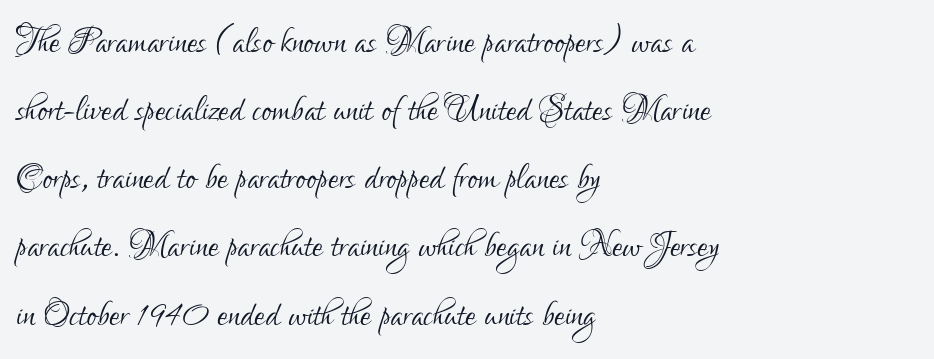
{"serif": "no", "bold": "no", "weight": "light", "width": "condensed", "stroke_contrast": "low", "x_height": "small", "monospaced": "no", "underline": "no", "align": "left", "line_spacing": "normal", "line_spacing_ratio": 1.45, "letter_spacing": "normal", "letter_spacing_em": 0.0, "glyph_px": 47}
